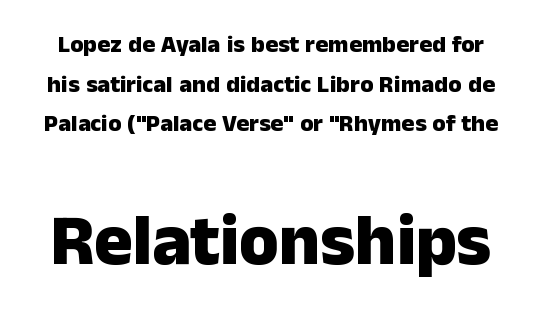
Do the characters align in a grid? No, the font is proportional. The designer went with a sans here, leaving each stem footless. The passage shown is emphatically bold. These lines keep a tight, regular rhythm from letter to letter. These two chunks differ in scale, with the bottom chunk taking the larger measure.
